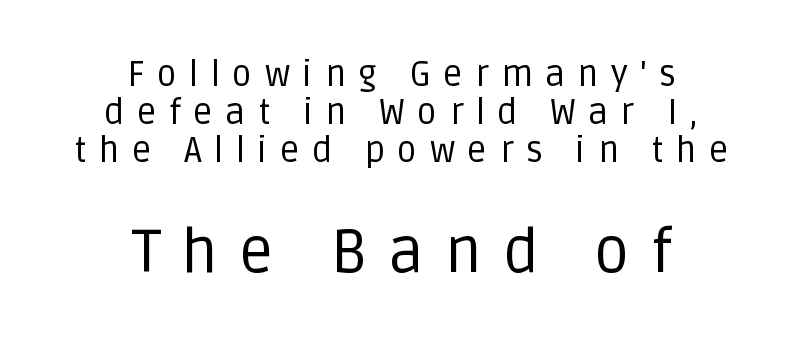
Words float on clear page, feet unadorned. Looks like regular typesetting: each glyph gets only the width it needs. Each line is balanced around a shared central axis. Does the type have serifs? No, each stem ends abruptly. No heavy texture on the line: the type isn't bold. Note: smaller setting up top, larger setting below.
